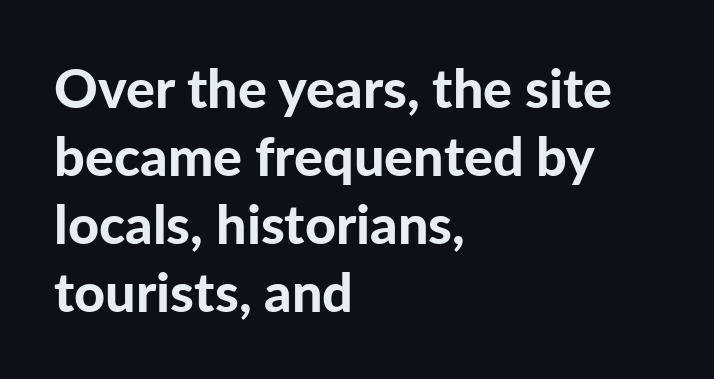
Characters follow at the spacing the type designer built in. Leading: standard. Note the varied advance widths — an 'i' is clearly narrower than an 'm'. Is this a sans? Yes — the strokes have no serifs. Plain, unruled lines of type.
